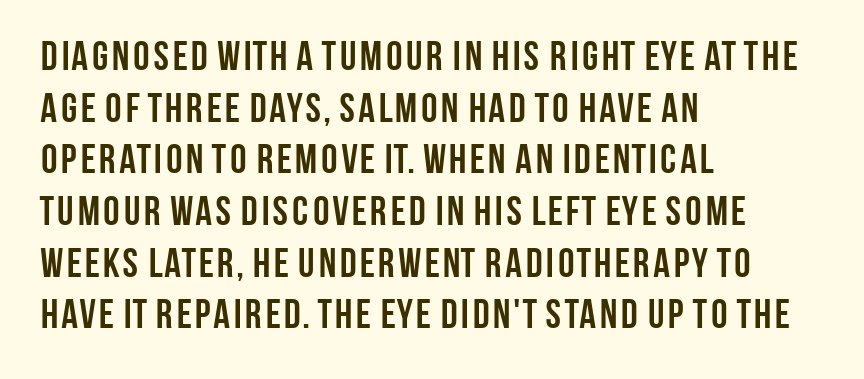
Q: Is the text bold? A: Yes.
Q: Is the text italic (slanted)? A: No, it is upright.
Q: Is the typeface a serif or a sans-serif typeface? A: Sans-serif.
Q: Is the text underlined? A: No.
Q: How is the paragraph aligned? A: Left-aligned.
Q: Is the spacing between letters normal or unusually wide? A: Normal.
Q: Is the spacing between lines tight, normal or loose? A: Normal.
Q: Width (condensed, normal, or wide)? A: Condensed.
Q: Stroke contrast? A: Low.
Q: x-height? A: Large.
Q: Monospaced? A: No.
